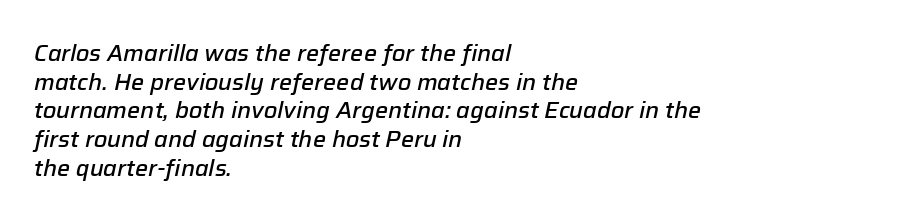
Q: Is the text bold? A: Semi-bold.
Q: Is the text italic (slanted)? A: Yes, it leans right by about 12 degrees.
Q: Is the text underlined? A: No.
Q: How is the paragraph aligned? A: Left-aligned.
Q: Is the spacing between letters normal or unusually wide? A: Normal.
Q: Is the spacing between lines tight, normal or loose? A: Normal.
